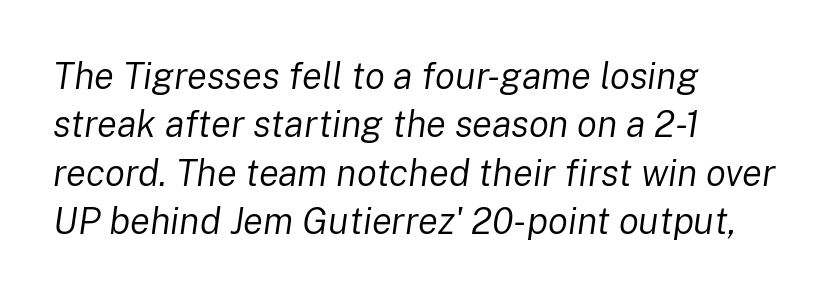
The strokes are not fattened; the text isn't bold. The specimen omits any rule beneath the text block's lines. The horizontal fit of the characters is conventional and even. There's an unmistakable incline to the writing here. The lines sit at an ordinary, default distance from one another. This sample has the flowing, uneven cadence of proportional lettering.
